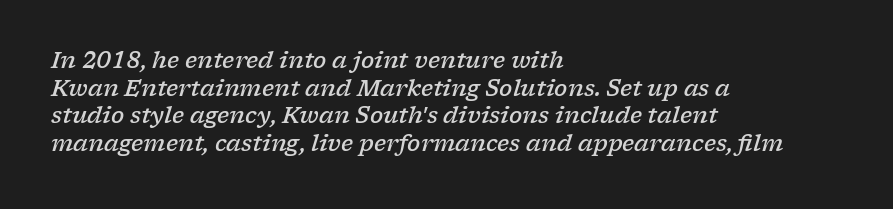
A typesetter would call this leading conventional body-copy spacing. The line texture is even and compact thanks to regular tracking. Quick note: underline off. Rendered with sloped, italic letterforms.
